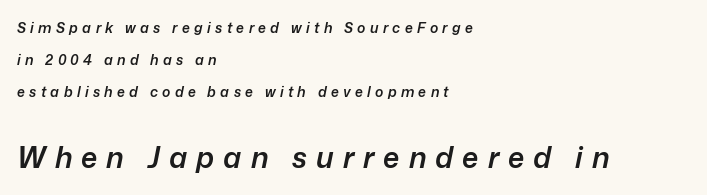
Q: Is the text bold? A: Semi-bold.
Q: Is the text italic (slanted)? A: Yes, it leans right by about 12 degrees.
Q: Is the text underlined? A: No.
Q: How is the paragraph aligned? A: Left-aligned.
Q: Is the spacing between letters normal or unusually wide? A: Unusually wide.
Q: Is the spacing between lines tight, normal or loose? A: Loose.
Q: Which block of text is set in a larger size, the first (top) or the second (bottom)? A: The second (bottom) one.
Q: Width (condensed, normal, or wide)? A: Normal.
Q: Stroke contrast? A: Low.
Q: x-height? A: Medium.
Q: Monospaced? A: No.
